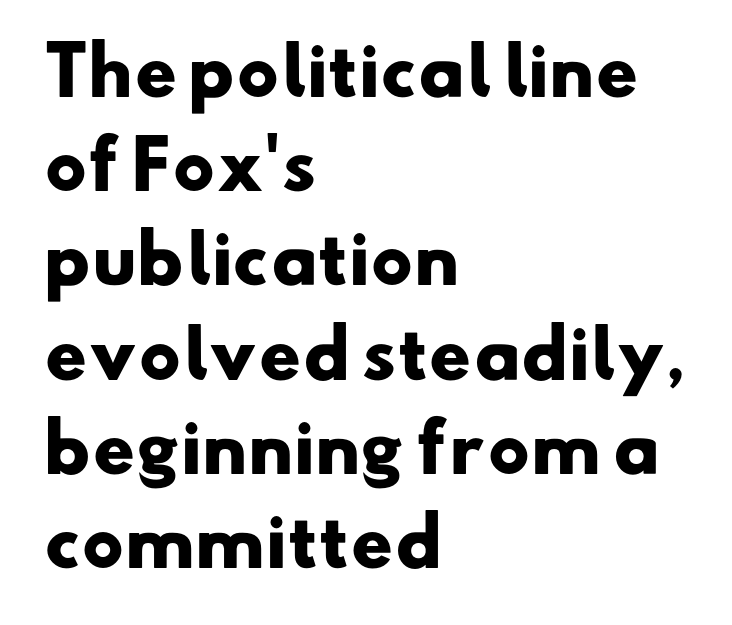
{"serif": "no", "bold": "yes", "weight": "heavy", "width": "wide", "stroke_contrast": "low", "x_height": "small", "monospaced": "no", "underline": "no", "align": "left", "line_spacing": "normal", "line_spacing_ratio": 1.45, "letter_spacing": "normal", "letter_spacing_em": 0.0, "glyph_px": 65}
